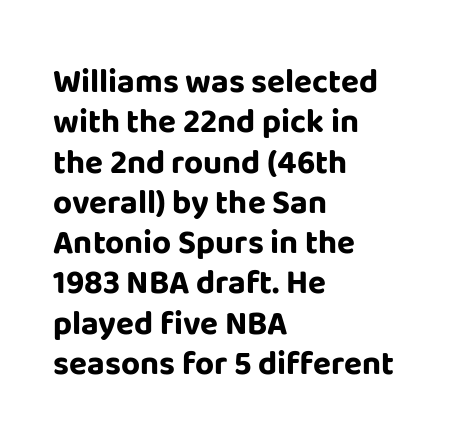
The image shows 33 px bold sans-serif type, upright; set left-aligned, line spacing 1.22x, normal letter spacing, not underlined; low stroke contrast and a large x-height.
